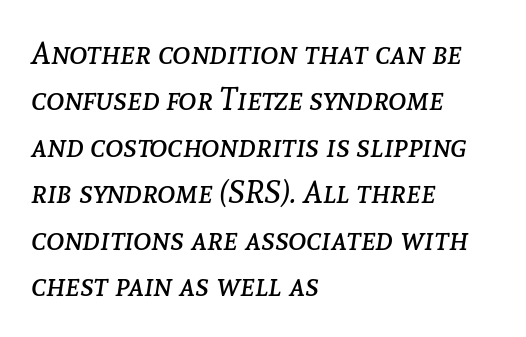
The letters are slanted; this is an italic face. Quick note: interline space is typical. No extra tracking has been applied to these lines. Typeset ragged right — the left edge is the straight one. Glance below the letters and you will spot only blank space. Here the designer chose a conventional face with non-uniform glyph widths.
